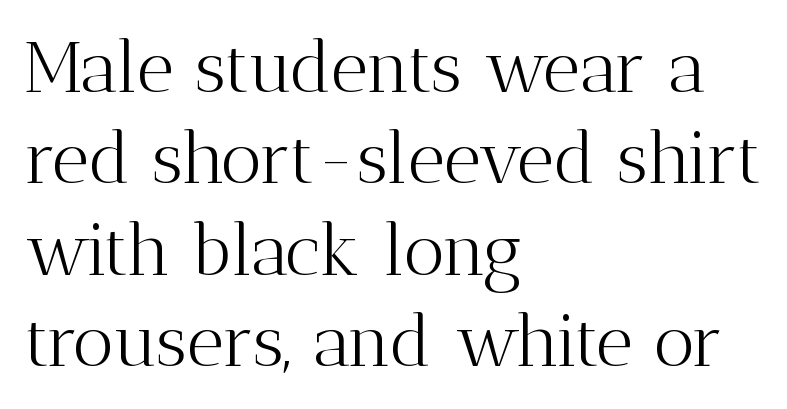
Each letter keeps its own natural width here, so spacing adapts to shape. Observe the serifs anchoring each vertical stroke in this sample. Tracking here is standard; glyphs follow each other at the usual distance. Bold? No — there's no thickening of the strokes.
